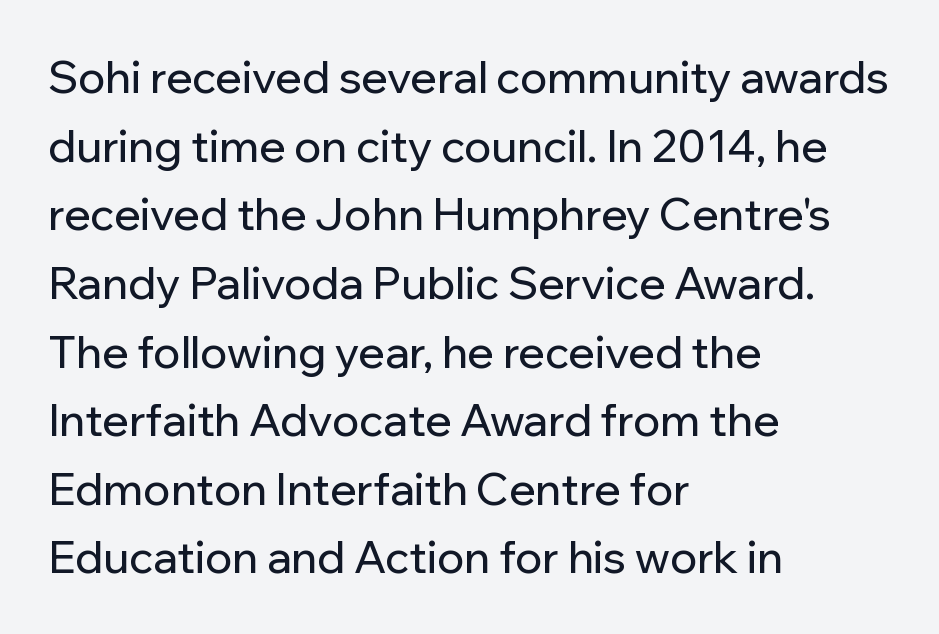
Q: Is the text italic (slanted)? A: No, it is upright.
Q: Is the typeface a serif or a sans-serif typeface? A: Sans-serif.
Q: Is the text underlined? A: No.
Q: How is the paragraph aligned? A: Left-aligned.
Q: Is the spacing between letters normal or unusually wide? A: Normal.
Q: Is the spacing between lines tight, normal or loose? A: Normal.
Q: Width (condensed, normal, or wide)? A: Normal.
Q: Stroke contrast? A: Low.
Q: x-height? A: Medium.
Q: Monospaced? A: No.
